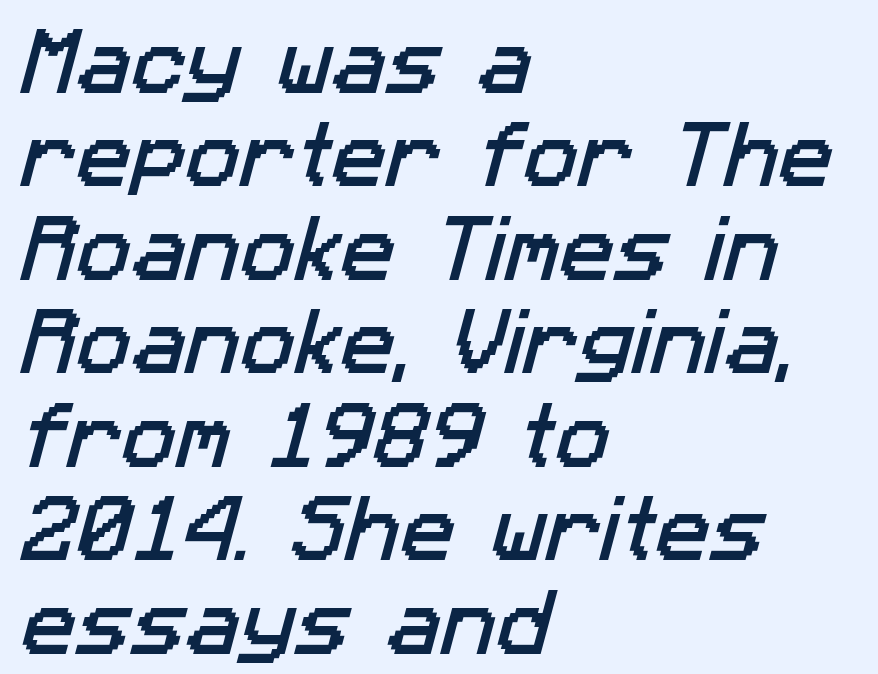
{"serif": "no", "width": "normal", "stroke_contrast": "low", "x_height": "medium", "monospaced": "no", "underline": "no", "align": "left", "line_spacing": "normal", "line_spacing_ratio": 1.28, "letter_spacing": "normal", "letter_spacing_em": 0.0, "glyph_px": 73}
